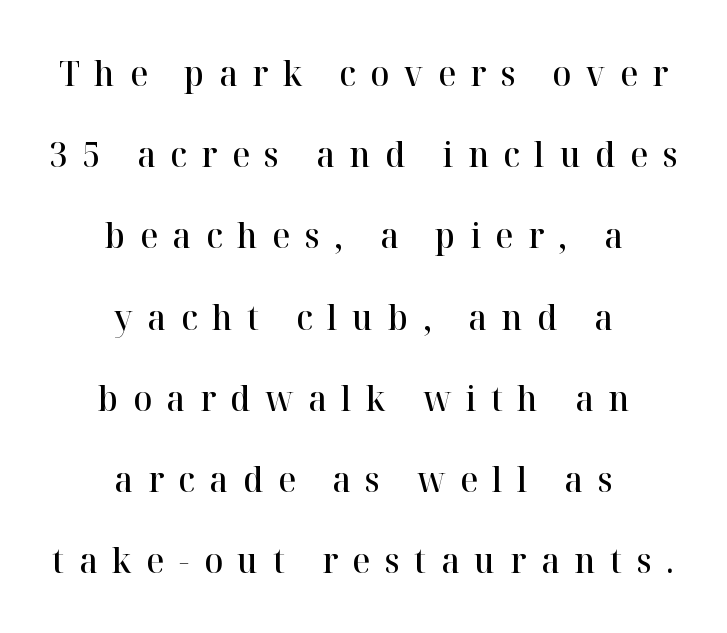
The image shows 35 px semibold serif type, upright; set centered, loose line spacing (2.32x), unusually wide letter spacing (+0.42 em), not underlined; high stroke contrast and a medium x-height.
